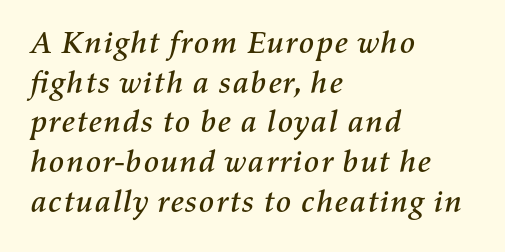
Q: Is the text italic (slanted)? A: Yes, it leans right by about 11 degrees.
Q: Is the text underlined? A: No.
Q: How is the paragraph aligned? A: Left-aligned.
Q: Is the spacing between letters normal or unusually wide? A: Normal.
Q: Width (condensed, normal, or wide)? A: Normal.
Q: Stroke contrast? A: Medium.
Q: x-height? A: Medium.
Q: Monospaced? A: No.
